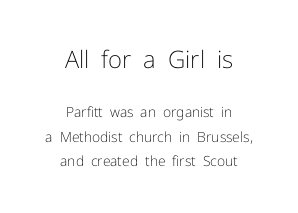
Q: Is the text bold? A: No.
Q: Is the text italic (slanted)? A: No, it is upright.
Q: Is the text underlined? A: No.
Q: How is the paragraph aligned? A: Centered.
Q: Is the spacing between letters normal or unusually wide? A: Normal.
Q: Which block of text is set in a larger size, the first (top) or the second (bottom)? A: The first (top) one.
